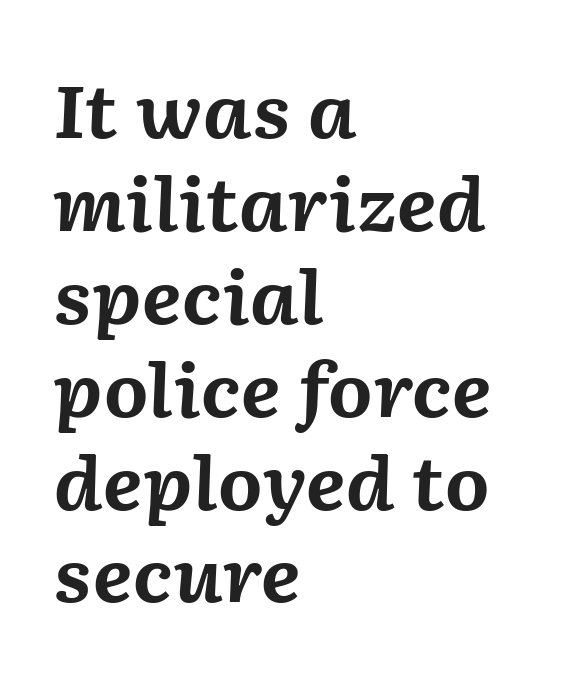
Q: Is the text bold? A: Yes.
Q: Is the text italic (slanted)? A: Yes, it leans right by about 2 degrees.
Q: Is the text underlined? A: No.
Q: How is the paragraph aligned? A: Left-aligned.
Q: Is the spacing between letters normal or unusually wide? A: Normal.
Q: Is the spacing between lines tight, normal or loose? A: Normal.
Q: Width (condensed, normal, or wide)? A: Normal.
Q: Stroke contrast? A: Medium.
Q: x-height? A: Medium.
Q: Monospaced? A: No.
